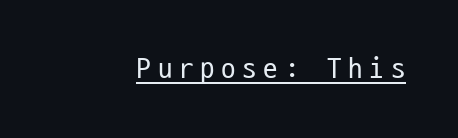
No italicization has been applied; the sample stays upright. Are there feet on the stems? There aren't — it's a sans. There is plenty of visible air inserted between adjacent glyphs. The characters are drawn with everyday or finer stroke widths. Emphasis is given by a line drawn under the lettering.
